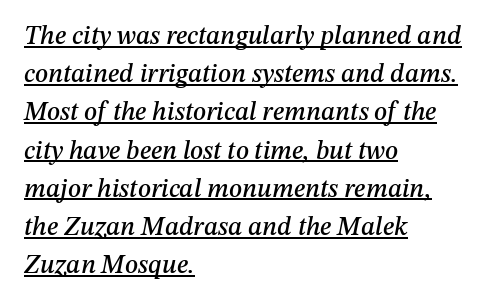
The image shows 26 px text type, italic (leaning right); set left-aligned, normal line spacing (1.47x), normal letter spacing, underlined.
